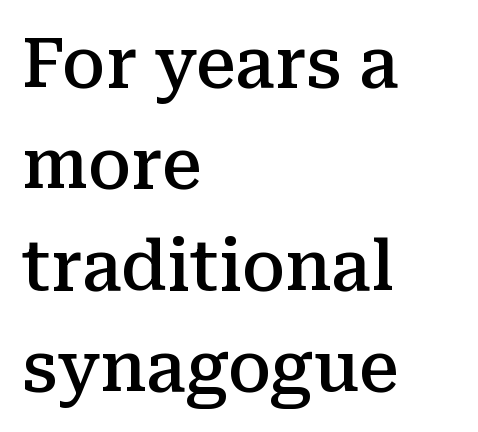
A serif font was chosen for this passage. The lettering stays uniformly vertical, giving the passage a roman look. Spacing verdict: proportional, widths tailored to each character. A typesetter would call this leading conventional body-copy spacing.
